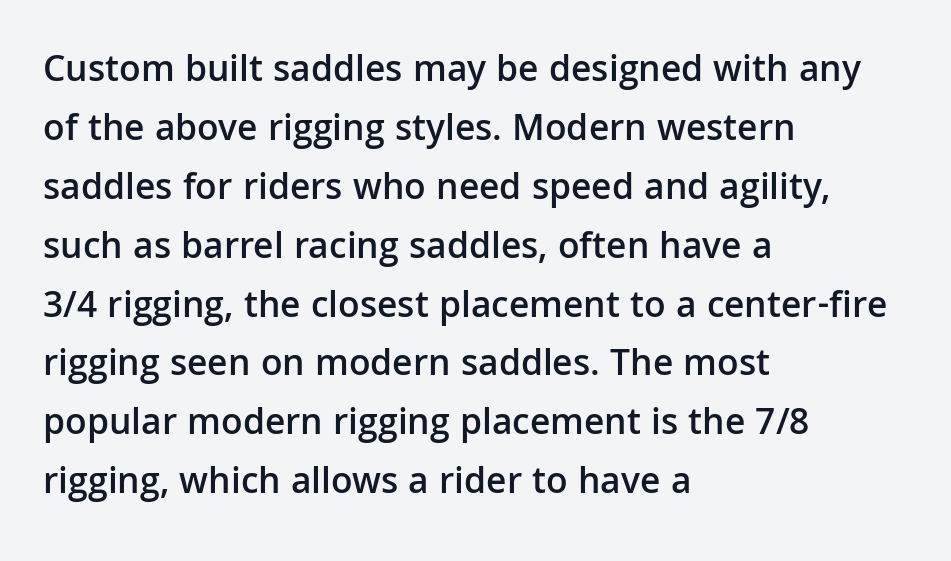
The image shows 38 px semibold sans-serif type, upright; set left-aligned, normal line spacing (1.55x), normal letter spacing, not underlined; low stroke contrast and a medium x-height.
